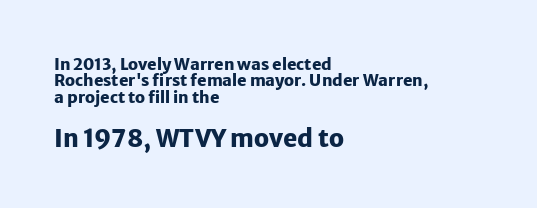
Summary of weight: heavy, a full bold. The letterforms sit shoulder to shoulder at normal distance. A classic flush-left, rag-right setting is used for this passage. Closely set lines give the paragraph a compact silhouette. Nobody drew a line under any word here.
